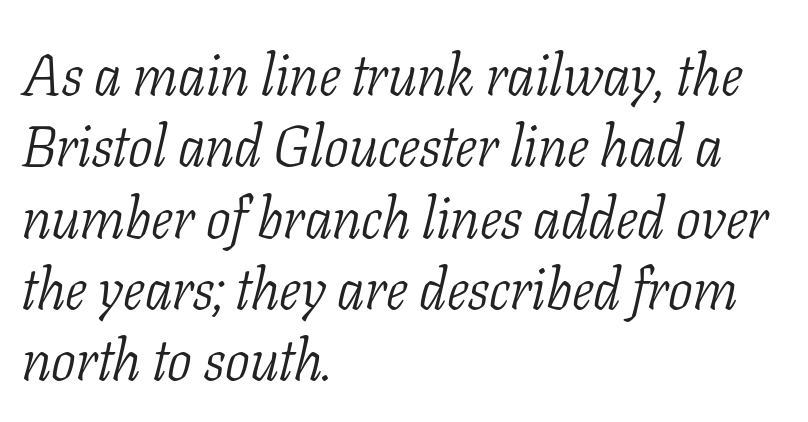
Is the type slanted? Yes — the strokes lean at a clear angle. A clean baseline with only descenders dipping below it. The gaps between neighbouring characters are ordinary and unremarkable. Letterform terminals end in serifs throughout the passage.
